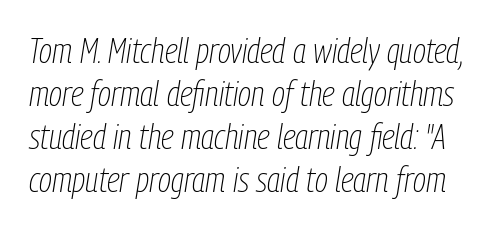
The image shows 35 px thin, condensed type, italic (leaning right); set line spacing 1.23x, normal letter spacing, not underlined; low stroke contrast and a medium x-height.
